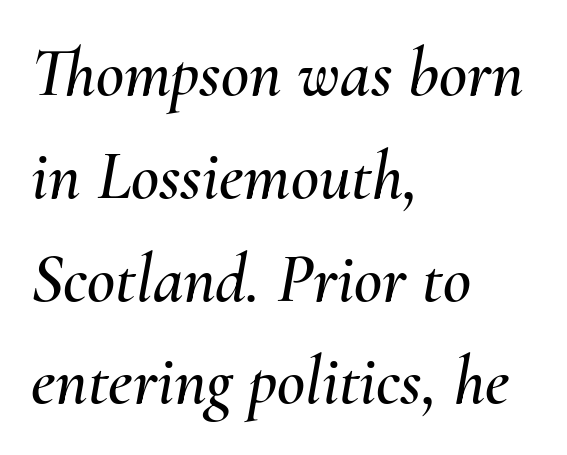
The gaps between neighbouring characters are ordinary and unremarkable. This sample keeps an unexceptional amount of space between lines. The letters advance in unequal steps, a hallmark of proportional type. Teacher's note: observe the even left margin — that is flush-left alignment. The glyphs look as if they've been sheared to an angle.
